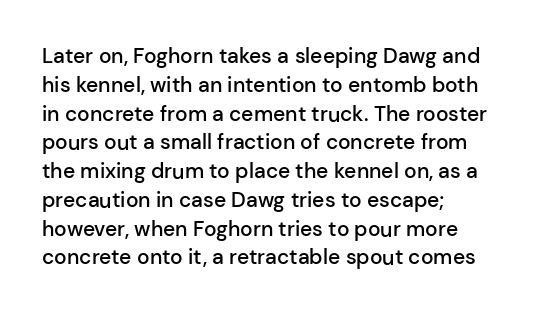
Q: Is the text bold? A: Semi-bold.
Q: Is the text italic (slanted)? A: No, it is upright.
Q: Is the text underlined? A: No.
Q: How is the paragraph aligned? A: Left-aligned.
Q: Is the spacing between letters normal or unusually wide? A: Normal.
Q: Is the spacing between lines tight, normal or loose? A: Normal.
